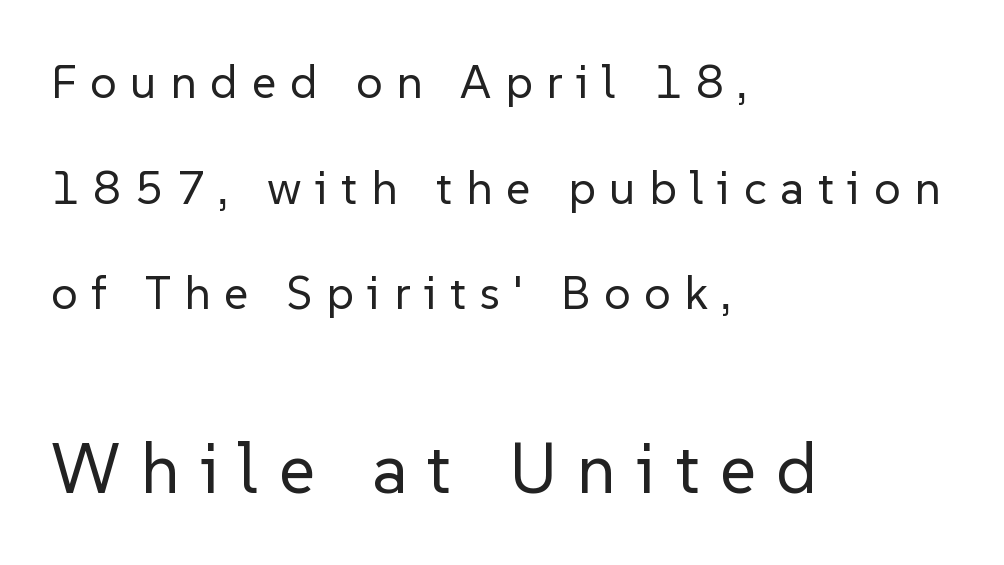
Q: Is the text bold? A: No.
Q: Is the text italic (slanted)? A: No, it is upright.
Q: Is the typeface a serif or a sans-serif typeface? A: Sans-serif.
Q: Is the text underlined? A: No.
Q: How is the paragraph aligned? A: Left-aligned.
Q: Is the spacing between letters normal or unusually wide? A: Unusually wide.
Q: Is the spacing between lines tight, normal or loose? A: Loose.
Q: Which block of text is set in a larger size, the first (top) or the second (bottom)? A: The second (bottom) one.
Q: Width (condensed, normal, or wide)? A: Normal.
Q: Stroke contrast? A: Low.
Q: x-height? A: Medium.
Q: Monospaced? A: No.
